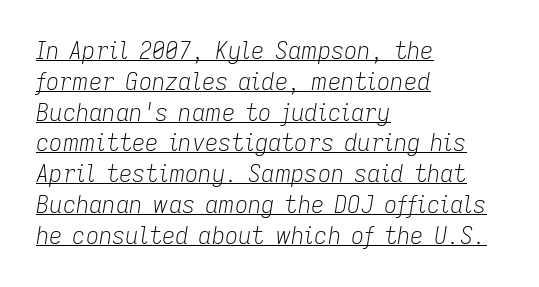
The image shows 23 px text type, italic (leaning right); set left-aligned, normal line spacing (1.34x), normal letter spacing, underlined.
